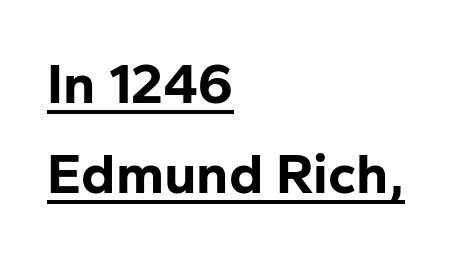
This rendering leaves character spacing at its baseline value. If you drew a line through each stem, it would be perfectly vertical. These words are printed bold, with thick strokes throughout. Typographically, this falls in the sans-serif category. These lines sit exactly where default settings would place them. Teacher's note: observe the even left margin — that is flush-left alignment.
